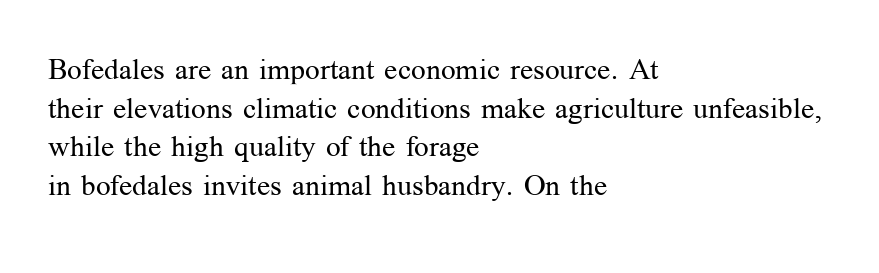
{"serif": "yes", "italic": "no", "bold": "no", "weight": "regular", "width": "normal", "stroke_contrast": "medium", "x_height": "medium", "monospaced": "no", "underline": "no", "align": "left", "line_spacing": "normal", "line_spacing_ratio": 1.33, "letter_spacing": "normal", "letter_spacing_em": 0.0, "glyph_px": 29}
